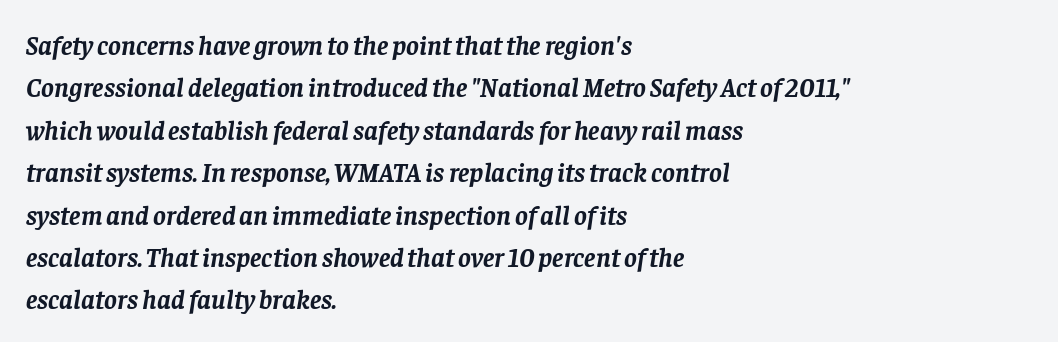
The image shows 27 px bold type, italic (leaning right); set left-aligned, normal line spacing (1.57x), normal letter spacing, not underlined.
